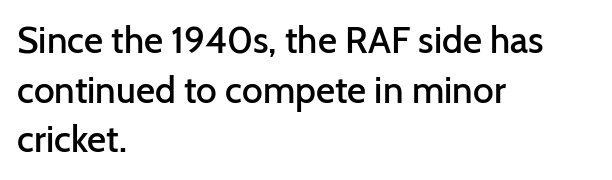
Q: Is the text bold? A: Semi-bold.
Q: Is the text italic (slanted)? A: No, it is upright.
Q: Is the typeface a serif or a sans-serif typeface? A: Sans-serif.
Q: Is the text underlined? A: No.
Q: How is the paragraph aligned? A: Left-aligned.
Q: Is the spacing between letters normal or unusually wide? A: Normal.
Q: Is the spacing between lines tight, normal or loose? A: Normal.
Q: Width (condensed, normal, or wide)? A: Normal.
Q: Stroke contrast? A: Low.
Q: x-height? A: Medium.
Q: Monospaced? A: No.
